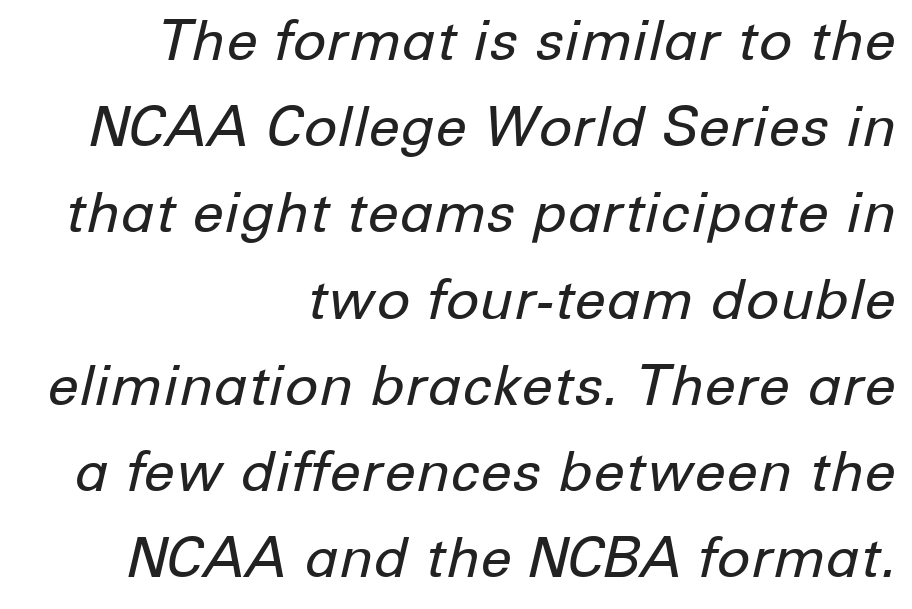
Q: Is the text bold? A: No.
Q: Is the text italic (slanted)? A: Yes, it leans right by about 12 degrees.
Q: Is the text underlined? A: No.
Q: How is the paragraph aligned? A: Right-aligned.
Q: Is the spacing between letters normal or unusually wide? A: Normal.
Q: Is the spacing between lines tight, normal or loose? A: Normal.
Q: Width (condensed, normal, or wide)? A: Normal.
Q: Stroke contrast? A: Low.
Q: x-height? A: Medium.
Q: Monospaced? A: No.
